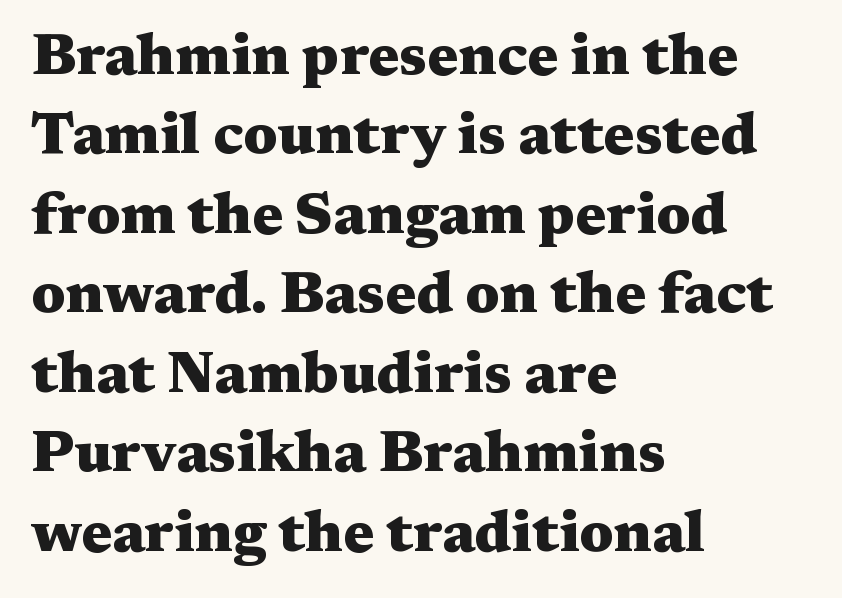
{"serif": "yes", "italic": "no", "bold": "yes", "weight": "heavy", "width": "wide", "stroke_contrast": "medium", "x_height": "medium", "monospaced": "no", "underline": "no", "align": "left", "line_spacing": "normal", "line_spacing_ratio": 1.37, "letter_spacing": "normal", "letter_spacing_em": 0.0, "glyph_px": 58}
